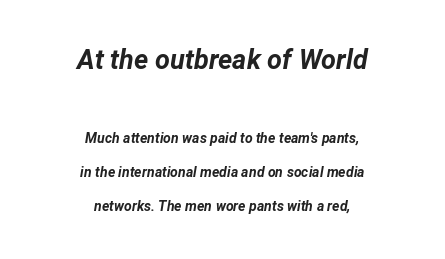
{"italic": "yes", "lean": "right", "slant_degrees": 12, "bold": "yes", "underline": "no", "align": "center", "line_spacing": "loose", "line_spacing_ratio": 2.43, "letter_spacing": "normal", "letter_spacing_em": 0.0, "larger_block": "first", "size_ratio": 1.93, "glyph_px": 27}
